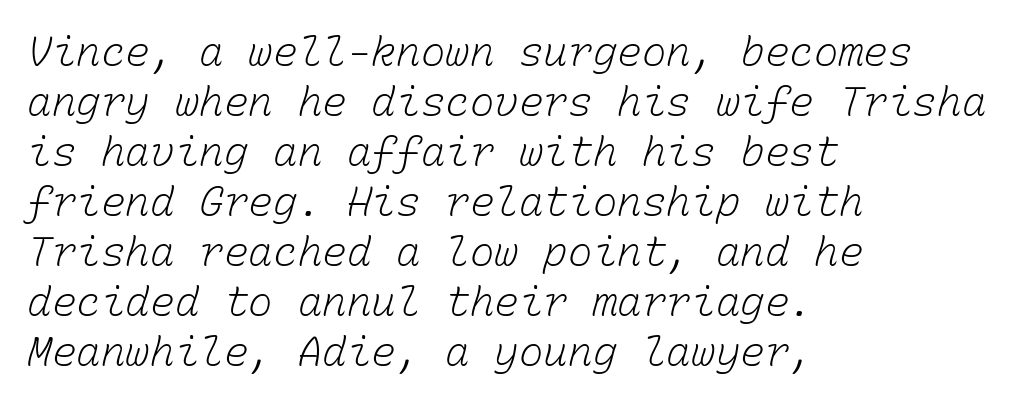
The image shows 41 px light type, monospaced; set left-aligned, line spacing 1.22x, normal letter spacing, not underlined; low stroke contrast and a medium x-height.
